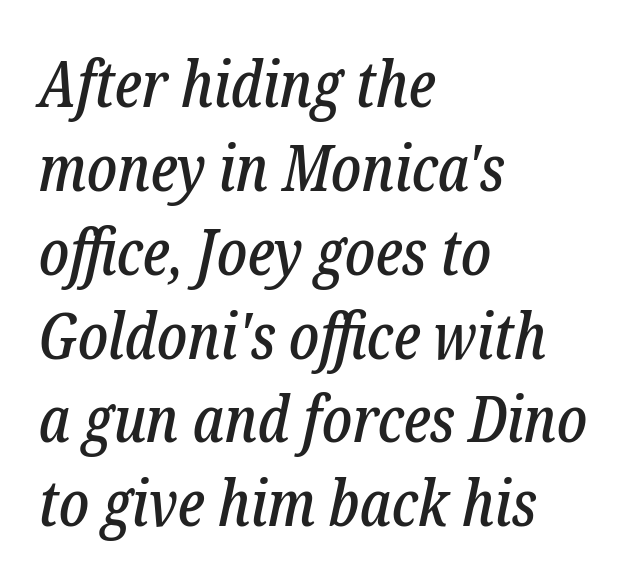
Q: Is the text italic (slanted)? A: Yes, it leans right by about 12 degrees.
Q: Is the typeface a serif or a sans-serif typeface? A: Serif.
Q: Is the text underlined? A: No.
Q: How is the paragraph aligned? A: Left-aligned.
Q: Is the spacing between letters normal or unusually wide? A: Normal.
Q: Is the spacing between lines tight, normal or loose? A: Normal.
Q: Width (condensed, normal, or wide)? A: Condensed.
Q: Stroke contrast? A: Low.
Q: x-height? A: Medium.
Q: Monospaced? A: No.
